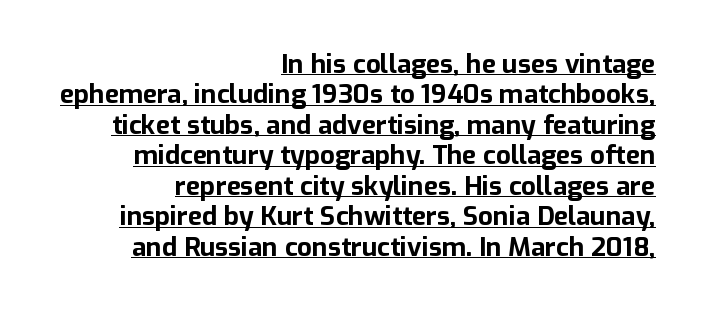
{"italic": "no", "bold": "yes", "underline": "yes", "align": "right", "line_spacing_ratio": 1.17, "letter_spacing": "normal", "letter_spacing_em": 0.0, "glyph_px": 26}
